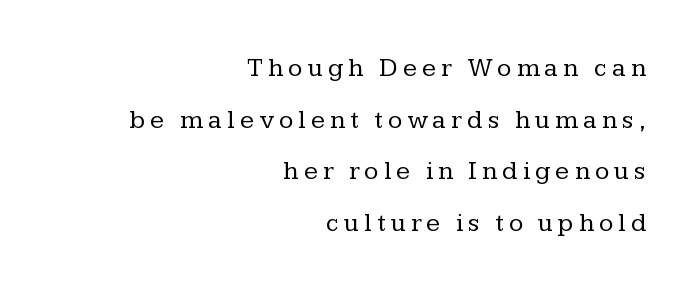
Q: Is the text bold? A: No.
Q: Is the text italic (slanted)? A: No, it is upright.
Q: Is the text underlined? A: No.
Q: How is the paragraph aligned? A: Right-aligned.
Q: Is the spacing between letters normal or unusually wide? A: Unusually wide.
Q: Is the spacing between lines tight, normal or loose? A: Loose.
